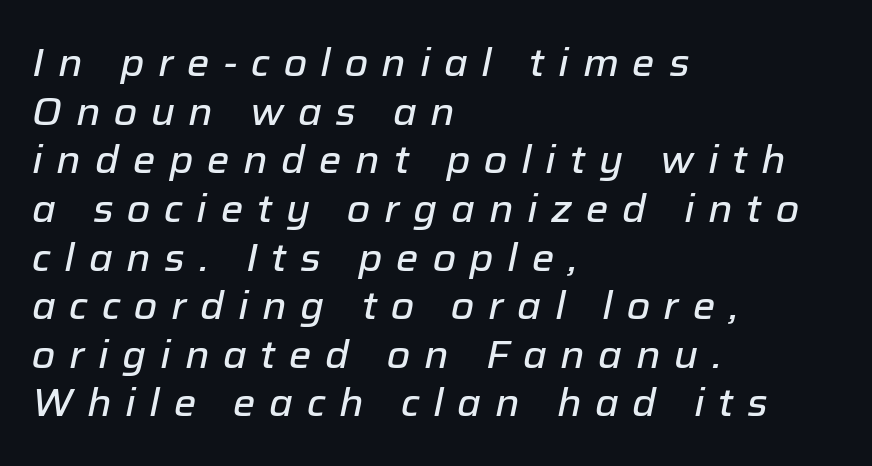
Q: Is the text italic (slanted)? A: Yes, it leans right by about 12 degrees.
Q: Is the text underlined? A: No.
Q: How is the paragraph aligned? A: Left-aligned.
Q: Is the spacing between letters normal or unusually wide? A: Unusually wide.
Q: Is the spacing between lines tight, normal or loose? A: Normal.
Q: Width (condensed, normal, or wide)? A: Normal.
Q: Stroke contrast? A: Low.
Q: x-height? A: Medium.
Q: Monospaced? A: No.
